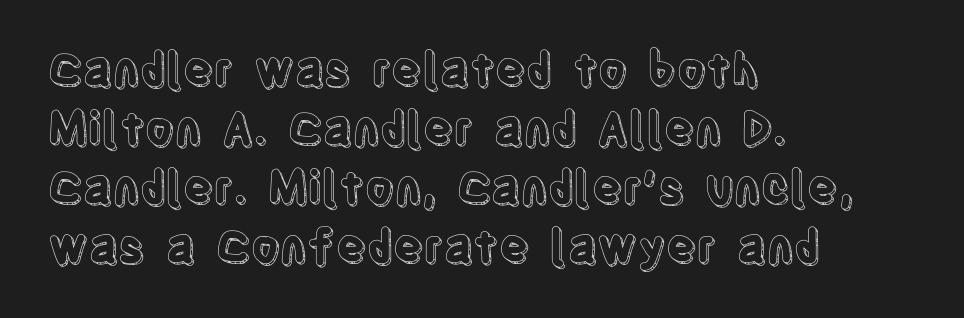
{"italic": "no", "width": "condensed", "x_height": "large", "monospaced": "no", "underline": "no", "align": "left", "line_spacing": "normal", "line_spacing_ratio": 1.31, "letter_spacing": "normal", "letter_spacing_em": 0.0, "glyph_px": 45}
